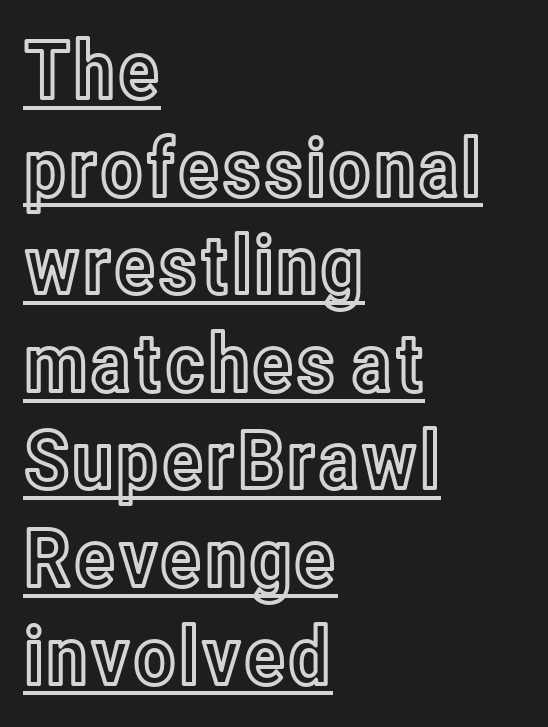
Q: Is the text italic (slanted)? A: No, it is upright.
Q: Is the text underlined? A: Yes.
Q: How is the paragraph aligned? A: Left-aligned.
Q: Is the spacing between letters normal or unusually wide? A: Normal.
Q: Width (condensed, normal, or wide)? A: Condensed.
Q: x-height? A: Medium.
Q: Monospaced? A: No.
